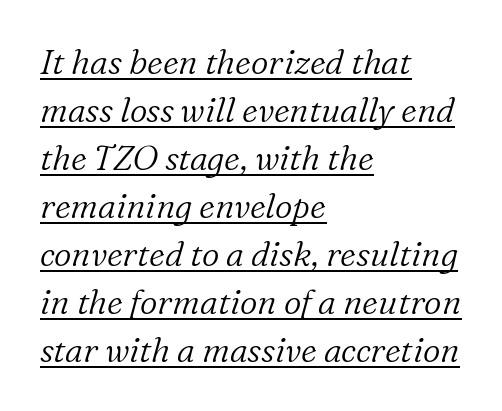
{"serif": "yes", "italic": "yes", "lean": "right", "slant_degrees": 16, "bold": "no", "weight": "light", "width": "normal", "stroke_contrast": "low", "x_height": "medium", "monospaced": "no", "underline": "yes", "align": "left", "line_spacing": "normal", "line_spacing_ratio": 1.41, "letter_spacing": "normal", "letter_spacing_em": 0.0, "glyph_px": 34}
